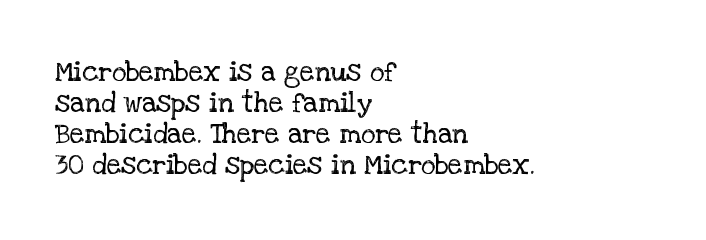
The image shows 28 px regular-weight serif type, upright; set left-aligned, tight line spacing (1.11x), normal letter spacing, not underlined; low stroke contrast and a large x-height.
